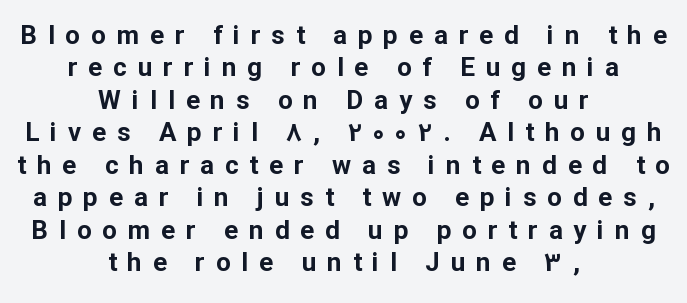
The image shows 26 px bold type, upright; set centered, normal line spacing (1.25x), unusually wide letter spacing (+0.42 em), not underlined.
